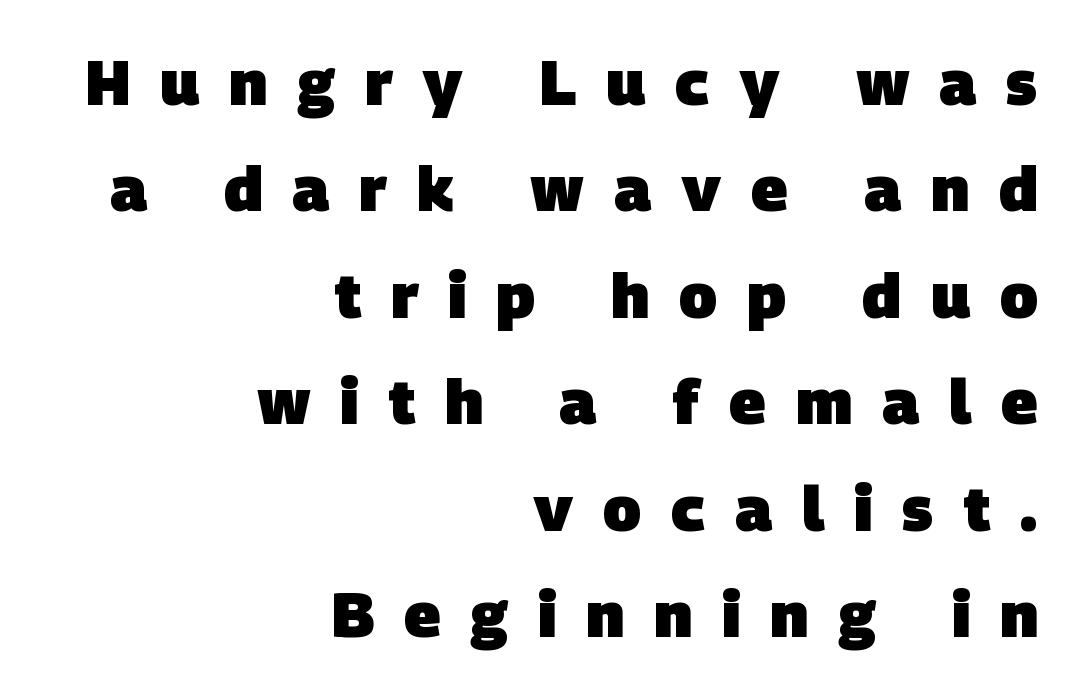
Letters rest on an invisible, unmarked baseline. Think of a printed novel: that variable character pitch is what you see here. Does extra space separate the letters? Yes, quite a lot of it. Nothing sits at the stroke ends, so this counts as sans-serif. The paragraph has a hard right edge and a soft left edge.
